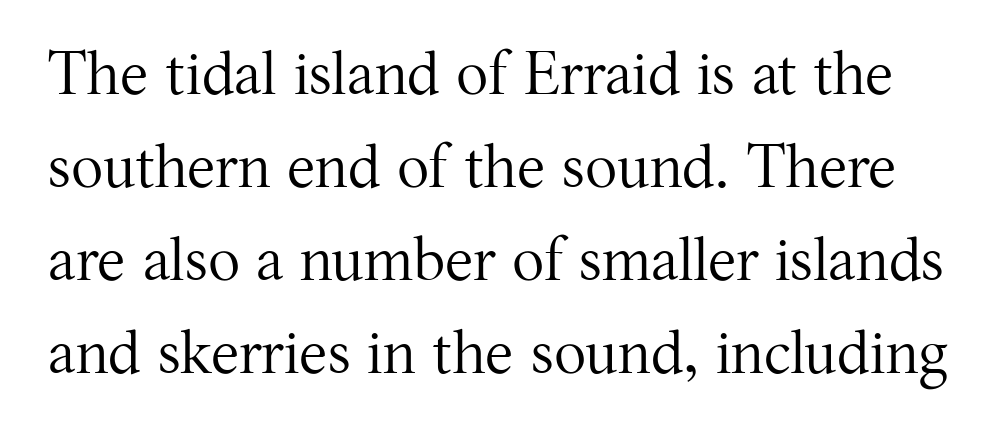
{"serif": "yes", "italic": "no", "bold": "no", "weight": "regular", "width": "normal", "stroke_contrast": "medium", "x_height": "medium", "monospaced": "no", "underline": "no", "line_spacing": "normal", "line_spacing_ratio": 1.55, "letter_spacing": "normal", "letter_spacing_em": 0.0, "glyph_px": 60}
